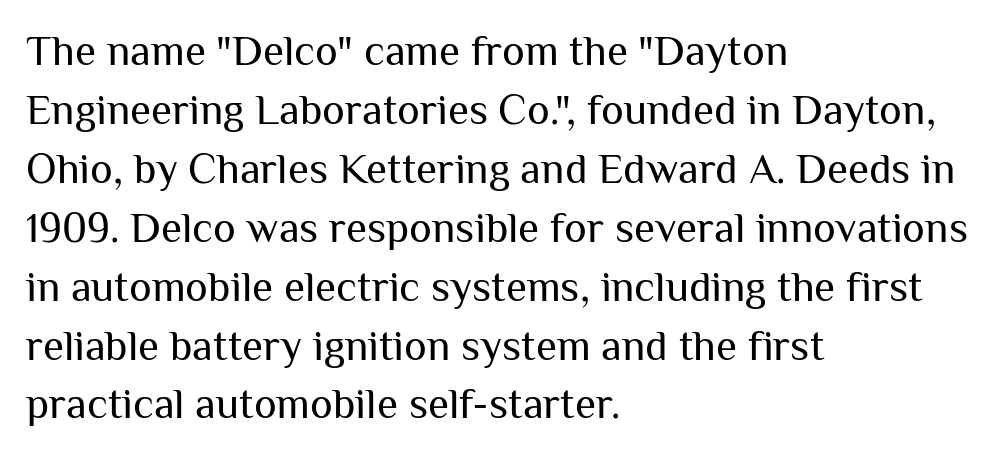
The image shows 43 px regular-weight sans-serif type, upright; set left-aligned, normal line spacing (1.37x), normal letter spacing, not underlined; medium stroke contrast and a medium x-height.
